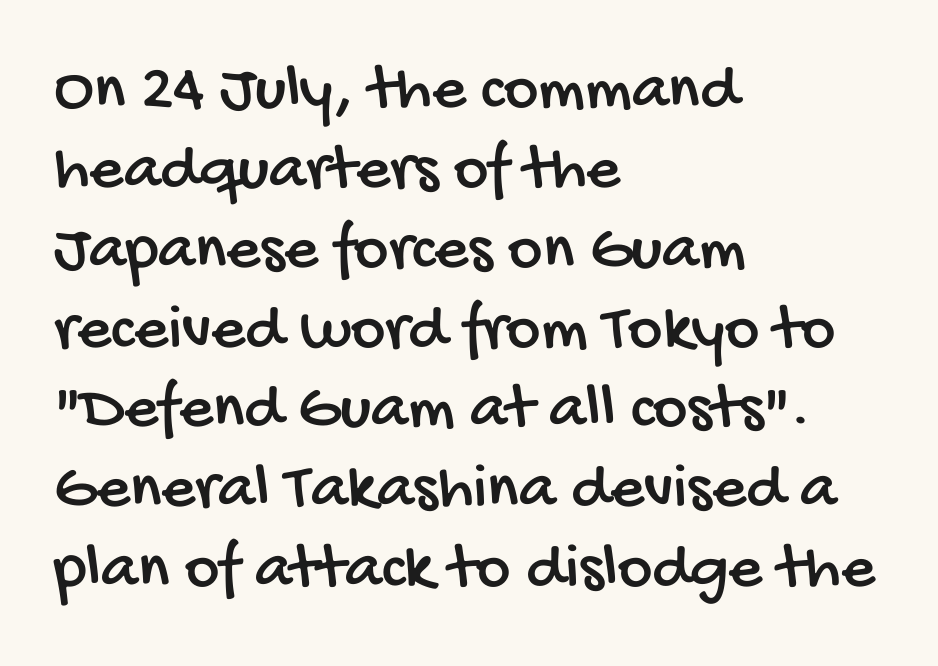
The image shows 66 px condensed sans-serif type; set left-aligned, line spacing 1.21x, normal letter spacing, not underlined; low stroke contrast and a large x-height.
